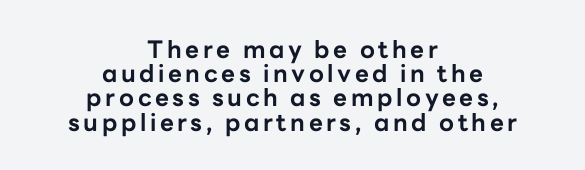
Q: Is the text bold? A: Yes.
Q: Is the text italic (slanted)? A: No, it is upright.
Q: Is the text underlined? A: No.
Q: How is the paragraph aligned? A: Centered.
Q: Is the spacing between lines tight, normal or loose? A: Tight.
